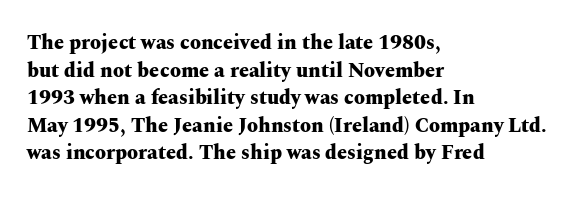
{"italic": "no", "bold": "yes", "underline": "no", "align": "left", "line_spacing": "normal", "line_spacing_ratio": 1.38, "letter_spacing": "normal", "letter_spacing_em": 0.0, "glyph_px": 20}
